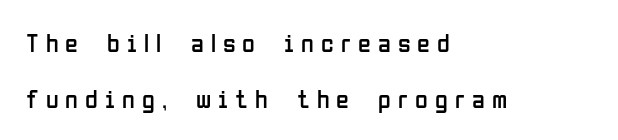
Nothing heavy about these letters — not bold at all. Every character sits straight up, as roman type does. The typesetter chose a ragged-right arrangement here. The words here are not underlined.
